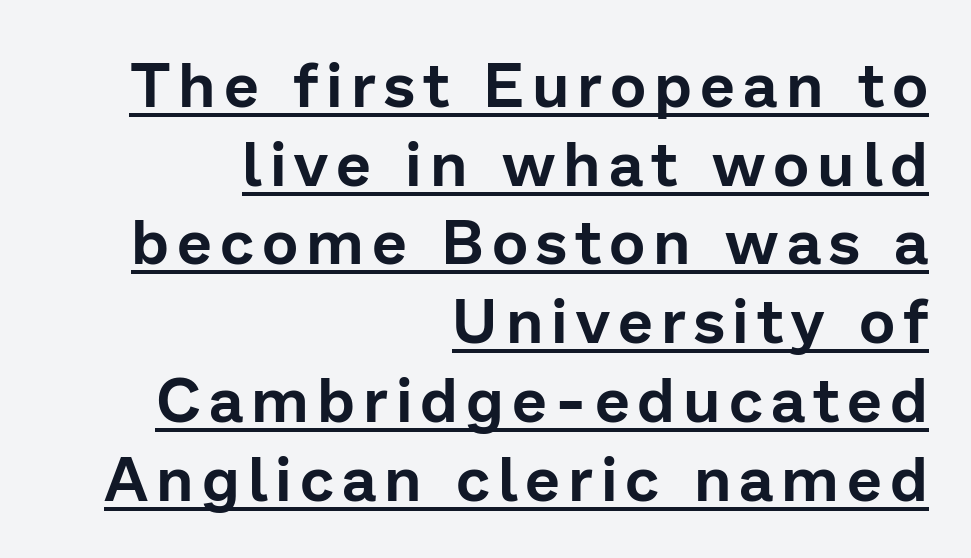
Serif or sans? Sans — the stroke terminals are bare. The block of text has a typical density, with ordinary space between rows. This sample has the flowing, uneven cadence of proportional lettering. The letters stand upright; this is a roman face. Compared with undecorated copy, this sample adds a rule below the words. The typesetter chose a ragged-left arrangement here.
